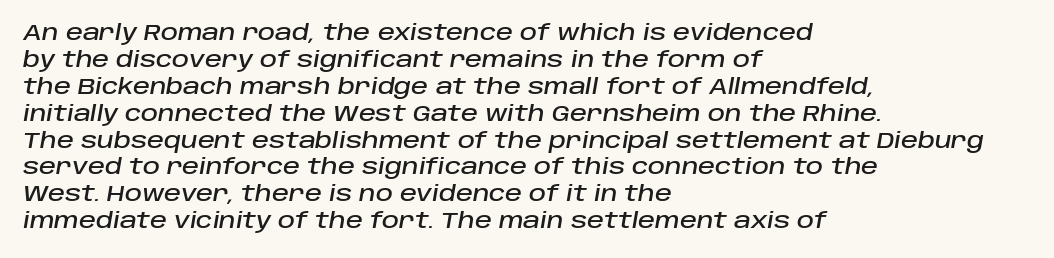
The horizontal fit of the characters is conventional and even. Rows of type keep a routine distance in the vertical direction. The lines in this sample share a left origin and differ only in where they stop. It's the slanting kind of type.
